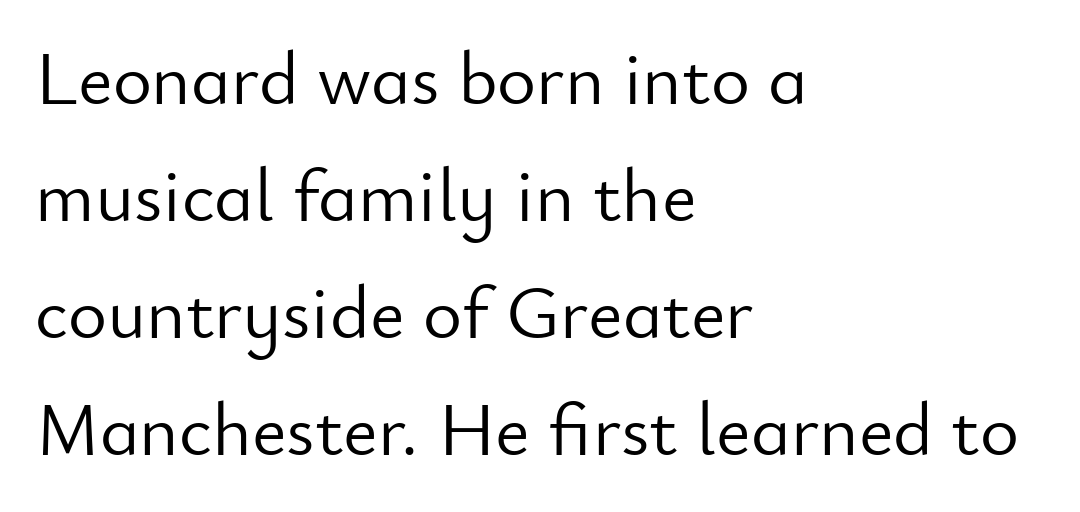
The image shows 75 px light sans-serif type, upright; set left-aligned, normal line spacing (1.56x), normal letter spacing, not underlined; low stroke contrast and a small x-height.
